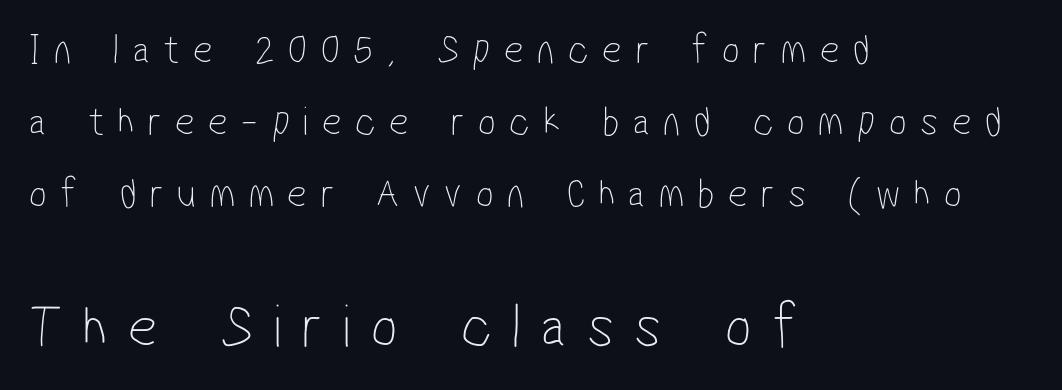
The image shows 63 px thin, condensed sans-serif type; set left-aligned, line spacing 1.72x, unusually wide letter spacing (+0.32 em), not underlined; the second (bottom) block is 1.5x larger; low stroke contrast and a medium x-height.
